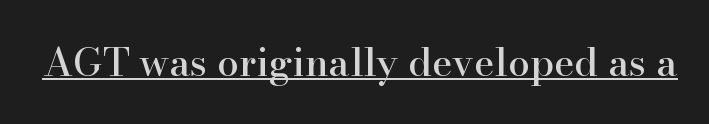
The image shows 39 px serif type, upright; set normal letter spacing, underlined; high stroke contrast and a small x-height.
